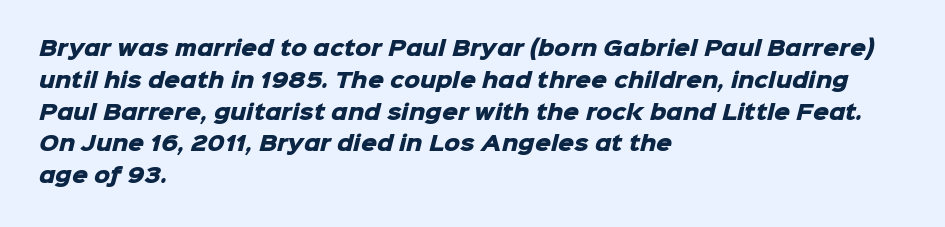
Students, this is bold: see how much ink each stroke carries. The letterforms sit shoulder to shoulder at normal distance. Does the copy run flush right? No — it runs flush left. Bare-footed words on every line.
